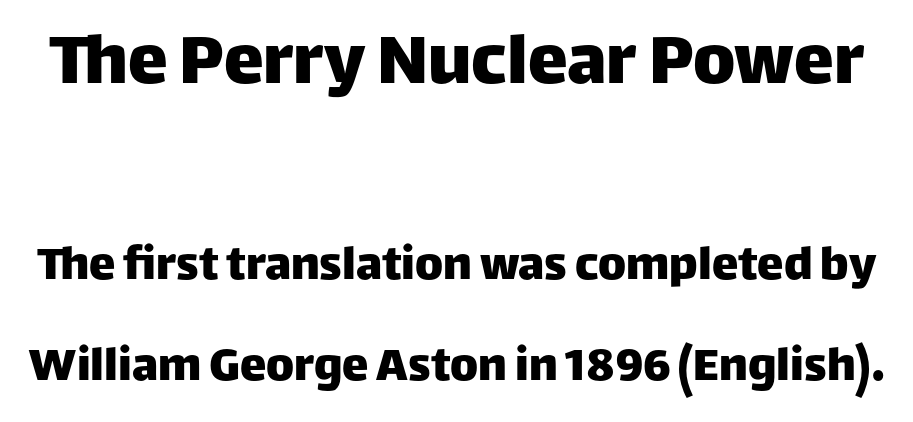
Beneath every word, the page is bare. Varying glyph widths throughout — classic text-font behaviour. Each new line begins a long way beneath the previous one. Do the letters lean? They stand straight.
